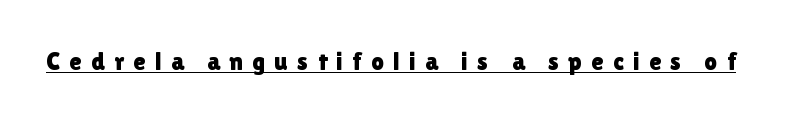
Words appear elongated and porous because spacing is wide. The lettering holds an erect, upright posture throughout. Does a line run under the words? Yes, clearly.
